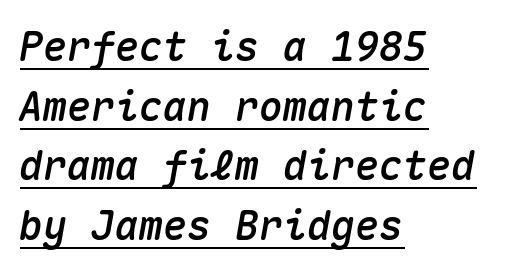
Q: Is the text italic (slanted)? A: Yes, it leans right by about 10 degrees.
Q: Is the text underlined? A: Yes.
Q: How is the paragraph aligned? A: Left-aligned.
Q: Is the spacing between letters normal or unusually wide? A: Normal.
Q: Is the spacing between lines tight, normal or loose? A: Normal.
Q: Width (condensed, normal, or wide)? A: Normal.
Q: Stroke contrast? A: Medium.
Q: x-height? A: Medium.
Q: Monospaced? A: Yes.
